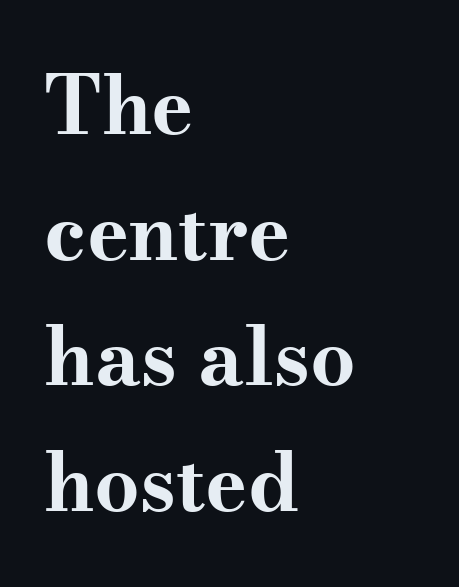
{"serif": "yes", "italic": "no", "bold": "yes", "weight": "bold", "width": "wide", "stroke_contrast": "medium", "x_height": "small", "monospaced": "no", "underline": "no", "align": "left", "line_spacing": "normal", "line_spacing_ratio": 1.57, "letter_spacing": "normal", "letter_spacing_em": 0.0, "glyph_px": 80}
